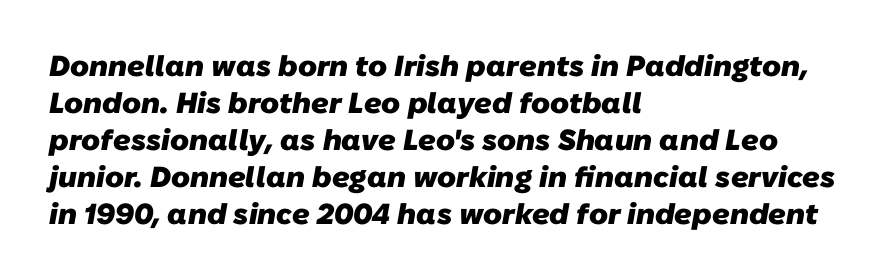
The type family on display is of the sans-serif kind. Heft: maximum for text — a bold. The passage shown is typed in a proportional face where columns would drift. Honestly, the letter spacing is just normal — you wouldn't notice it. The rag falls on the right side of this text block. Each row of text sits above clean, open space.
